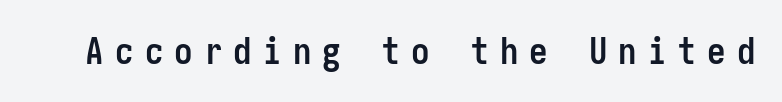
Q: Is the text bold? A: Yes.
Q: Is the text italic (slanted)? A: No, it is upright.
Q: Is the typeface a serif or a sans-serif typeface? A: Sans-serif.
Q: Is the text underlined? A: No.
Q: Is the spacing between letters normal or unusually wide? A: Unusually wide.
Q: Width (condensed, normal, or wide)? A: Condensed.
Q: Stroke contrast? A: Low.
Q: x-height? A: Medium.
